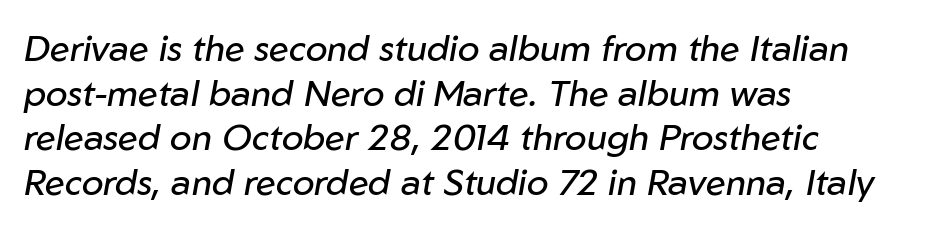
{"italic": "yes", "lean": "right", "slant_degrees": 10, "bold": "no", "weight": "regular", "width": "normal", "stroke_contrast": "low", "x_height": "medium", "monospaced": "no", "underline": "no", "align": "left", "line_spacing_ratio": 1.24, "letter_spacing": "normal", "letter_spacing_em": 0.0, "glyph_px": 36}
